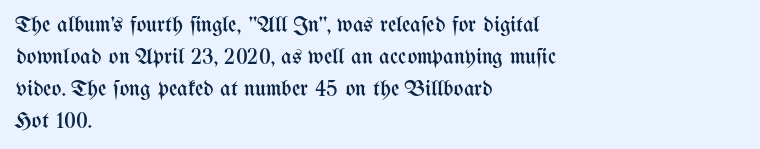
Q: Is the text bold? A: No.
Q: Is the text italic (slanted)? A: No, it is upright.
Q: Is the text underlined? A: No.
Q: How is the paragraph aligned? A: Left-aligned.
Q: Is the spacing between letters normal or unusually wide? A: Normal.
Q: Is the spacing between lines tight, normal or loose? A: Normal.
